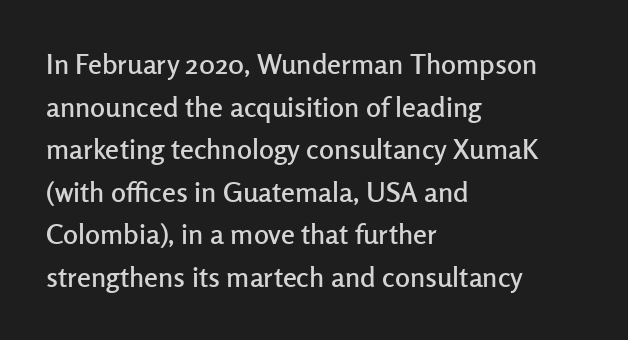
The image shows 28 px sans-serif type, upright; set left-aligned, normal line spacing (1.52x), normal letter spacing, not underlined; low stroke contrast and a medium x-height.
